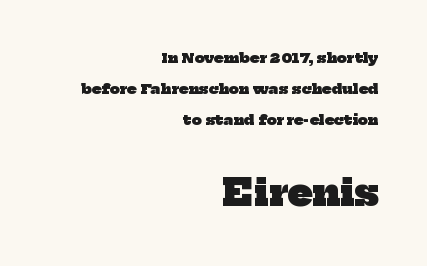
{"serif": "yes", "bold": "yes", "weight": "heavy", "width": "normal", "stroke_contrast": "low", "x_height": "medium", "monospaced": "no", "underline": "no", "align": "right", "line_spacing": "loose", "line_spacing_ratio": 2.2, "letter_spacing": "normal", "letter_spacing_em": 0.0, "larger_block": "second", "size_ratio": 2.57, "glyph_px": 36}
